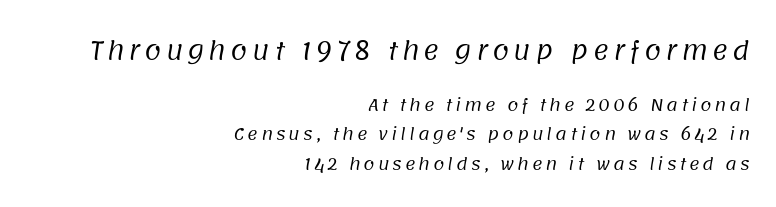
Which margin do the lines hug? The right one — the left edge is uneven. Each row of text sits above clean, open space. Weight: regular or lighter. The face used here appears at its bigger size in the upper chunk.
